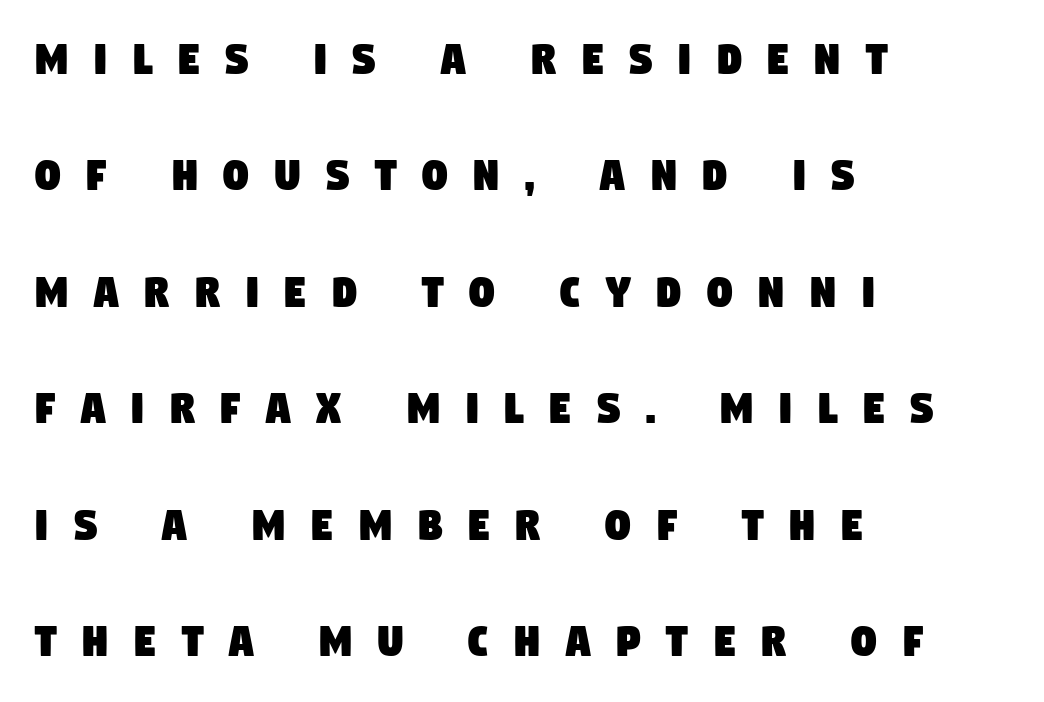
The image shows 50 px condensed sans-serif type; set left-aligned, loose line spacing (2.33x), unusually wide letter spacing (+0.5 em), not underlined; low stroke contrast and a large x-height.
